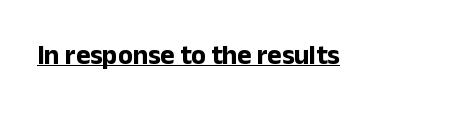
The image shows 27 px bold type, upright; set normal letter spacing, underlined.
